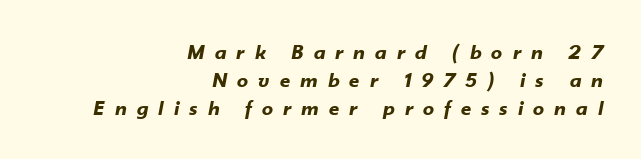
Q: Is the text bold? A: Yes.
Q: Is the text italic (slanted)? A: Yes, it leans right by about 10 degrees.
Q: Is the text underlined? A: No.
Q: How is the paragraph aligned? A: Right-aligned.
Q: Is the spacing between letters normal or unusually wide? A: Unusually wide.
Q: Is the spacing between lines tight, normal or loose? A: Normal.
